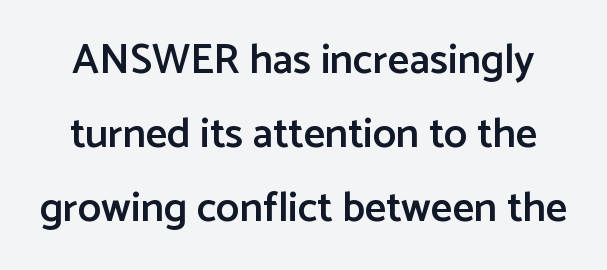
{"serif": "no", "italic": "no", "bold": "semi", "weight": "semibold", "width": "normal", "stroke_contrast": "low", "x_height": "medium", "monospaced": "no", "underline": "no", "align": "center", "line_spacing_ratio": 1.76, "letter_spacing": "normal", "letter_spacing_em": 0.0, "glyph_px": 42}
